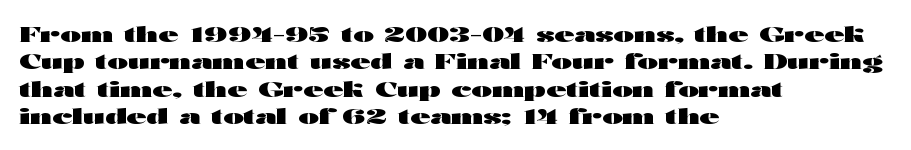
Chunky letters — that's bold for sure. Caption: standard tracking, unaltered. Descenders are the only things crossing below the line. Typeset ragged right — the left edge is the straight one. The letters stand upright; this is a roman face.
